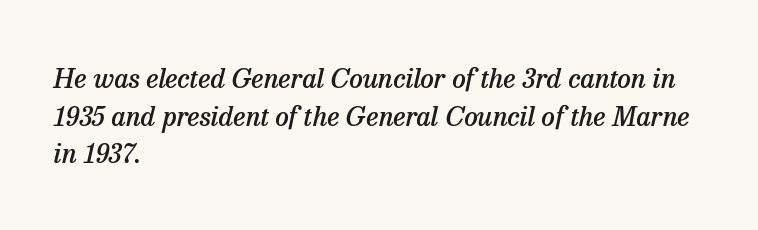
The image shows 27 px text type, italic (leaning right); set left-aligned, normal line spacing (1.39x), normal letter spacing, not underlined.
